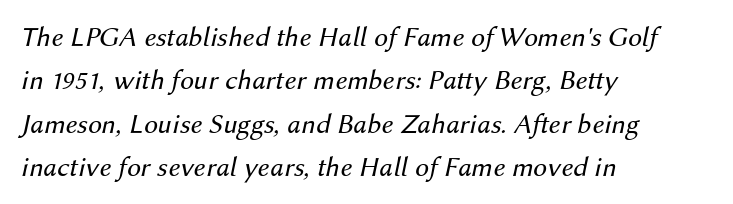
{"italic": "yes", "lean": "right", "slant_degrees": 12, "bold": "no", "weight": "regular", "width": "normal", "stroke_contrast": "medium", "x_height": "medium", "monospaced": "no", "underline": "no", "align": "left", "line_spacing": "normal", "line_spacing_ratio": 1.55, "letter_spacing": "normal", "letter_spacing_em": 0.0, "glyph_px": 28}
